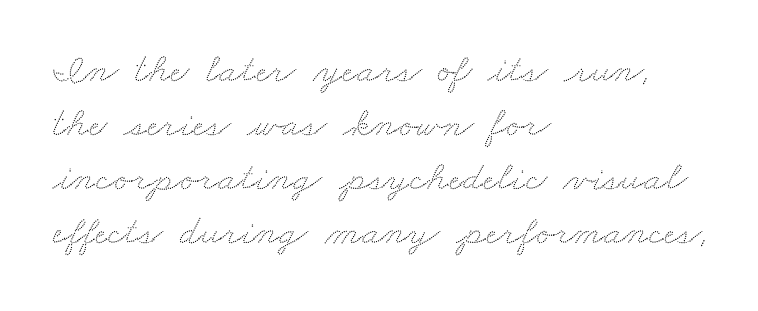
Q: Is the text underlined? A: No.
Q: How is the paragraph aligned? A: Left-aligned.
Q: Is the spacing between letters normal or unusually wide? A: Normal.
Q: Is the spacing between lines tight, normal or loose? A: Normal.
Q: Width (condensed, normal, or wide)? A: Wide.
Q: Stroke contrast? A: Low.
Q: x-height? A: Small.
Q: Monospaced? A: No.
